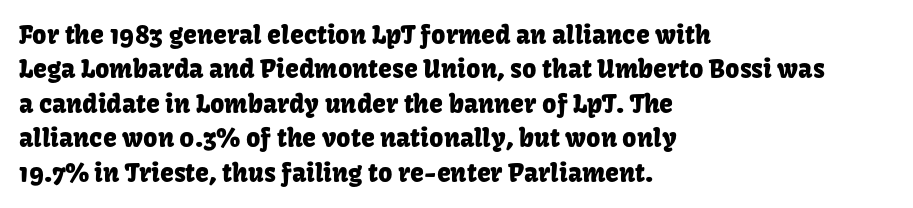
The image shows 25 px text type, upright; set left-aligned, normal line spacing (1.38x), normal letter spacing, not underlined.
